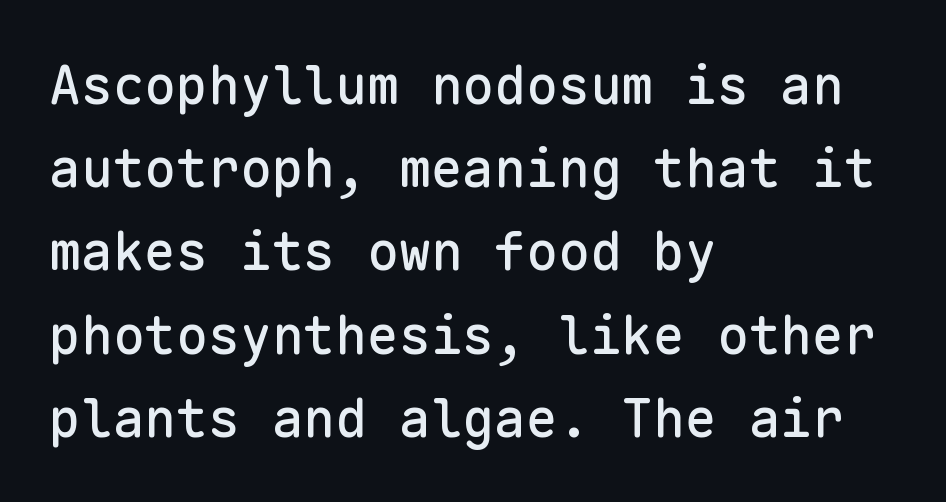
{"serif": "no", "italic": "no", "width": "normal", "stroke_contrast": "low", "x_height": "medium", "monospaced": "yes", "underline": "no", "align": "left", "line_spacing": "normal", "line_spacing_ratio": 1.57, "letter_spacing": "normal", "letter_spacing_em": 0.0, "glyph_px": 53}
